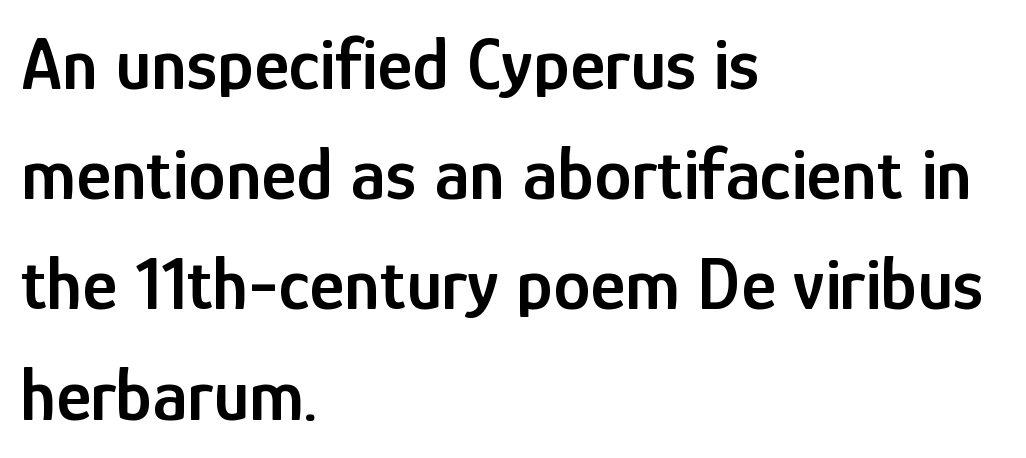
{"serif": "no", "italic": "no", "bold": "semi", "weight": "semibold", "width": "condensed", "stroke_contrast": "low", "x_height": "medium", "monospaced": "no", "underline": "no", "align": "left", "line_spacing": "normal", "line_spacing_ratio": 1.47, "letter_spacing": "normal", "letter_spacing_em": 0.0, "glyph_px": 75}
